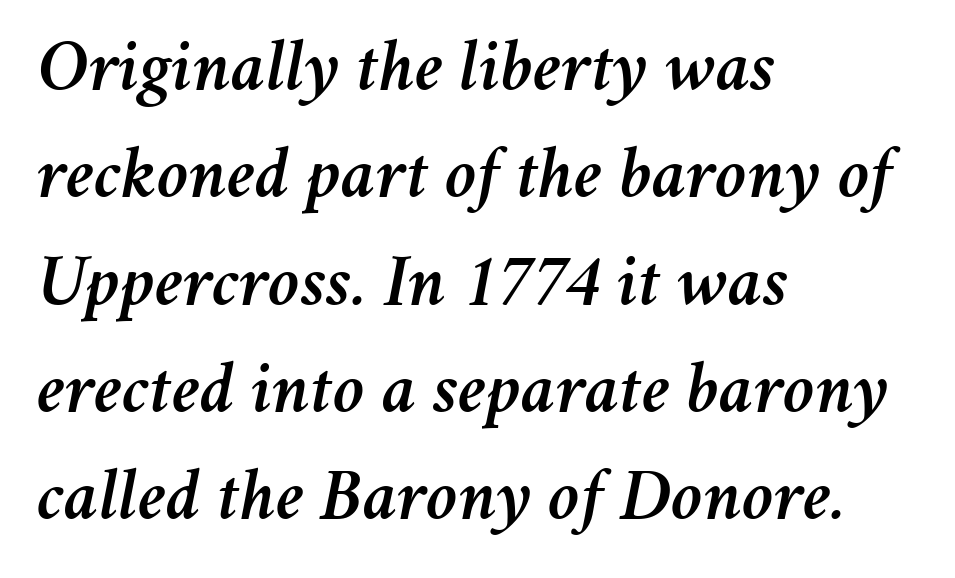
{"italic": "yes", "lean": "right", "slant_degrees": 11, "width": "normal", "stroke_contrast": "medium", "x_height": "medium", "monospaced": "no", "underline": "no", "align": "left", "line_spacing": "normal", "line_spacing_ratio": 1.47, "letter_spacing": "normal", "letter_spacing_em": 0.0, "glyph_px": 73}
